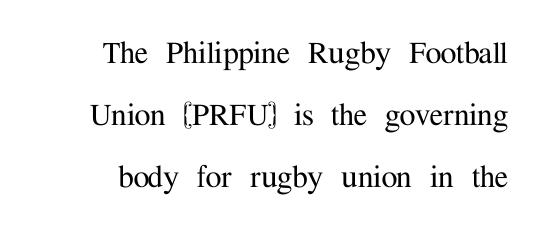
Q: Is the text italic (slanted)? A: No, it is upright.
Q: Is the typeface a serif or a sans-serif typeface? A: Serif.
Q: Is the text underlined? A: No.
Q: Is the spacing between letters normal or unusually wide? A: Normal.
Q: Width (condensed, normal, or wide)? A: Normal.
Q: Stroke contrast? A: Medium.
Q: x-height? A: Medium.
Q: Monospaced? A: No.
